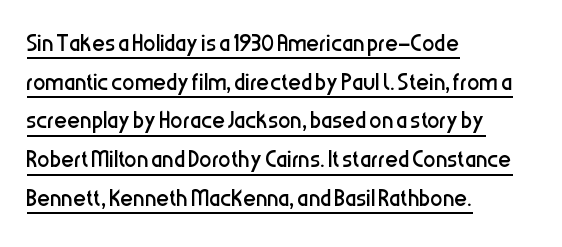
Q: Is the text bold? A: No.
Q: Is the text italic (slanted)? A: No, it is upright.
Q: Is the typeface a serif or a sans-serif typeface? A: Sans-serif.
Q: Is the text underlined? A: Yes.
Q: How is the paragraph aligned? A: Left-aligned.
Q: Is the spacing between letters normal or unusually wide? A: Normal.
Q: Is the spacing between lines tight, normal or loose? A: Normal.
Q: Width (condensed, normal, or wide)? A: Condensed.
Q: Stroke contrast? A: Low.
Q: x-height? A: Medium.
Q: Monospaced? A: No.
